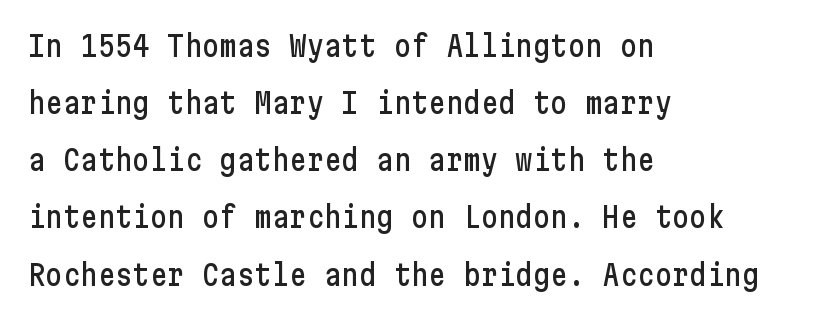
{"serif": "no", "italic": "no", "width": "condensed", "stroke_contrast": "low", "x_height": "medium", "underline": "no", "align": "left", "line_spacing": "loose", "line_spacing_ratio": 1.97, "letter_spacing": "normal", "letter_spacing_em": 0.0, "glyph_px": 29}
